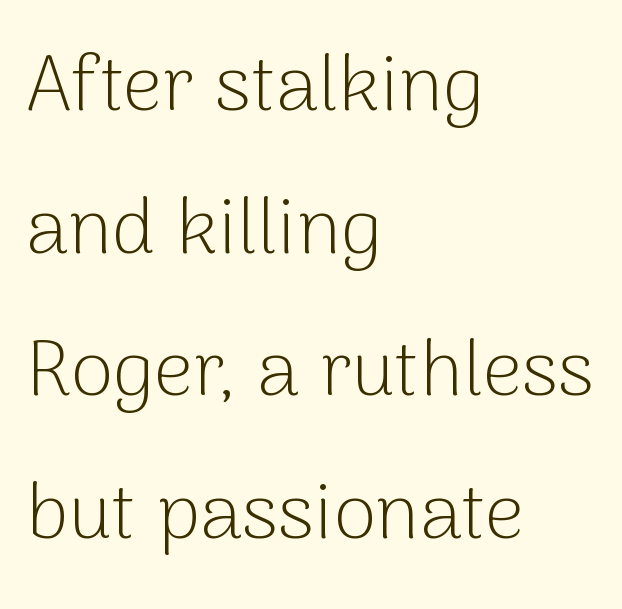
{"serif": "no", "italic": "no", "bold": "no", "weight": "light", "width": "normal", "stroke_contrast": "low", "x_height": "medium", "monospaced": "no", "underline": "no", "align": "left", "line_spacing_ratio": 1.83, "letter_spacing": "normal", "letter_spacing_em": 0.0, "glyph_px": 78}
